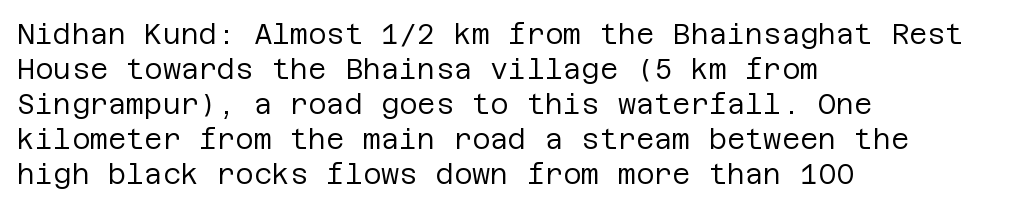
The image shows 28 px regular-weight sans-serif type, upright; set left-aligned, normal line spacing (1.25x), normal letter spacing, not underlined; low stroke contrast and a large x-height.
